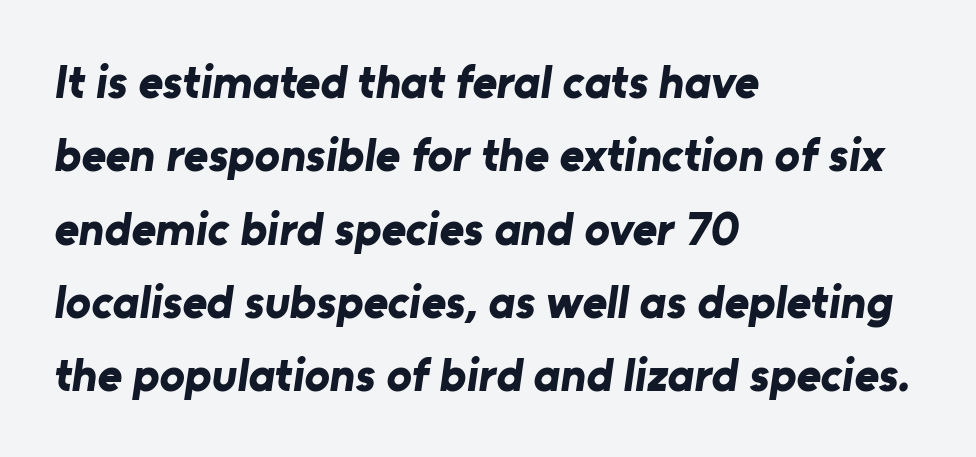
Caption: multi-line text, flush left, ragged right. Looks like regular typesetting: each glyph gets only the width it needs. Regarding serifs, this sample does without them. Look at the tracking — it's just the regular setting, nothing added. Clear beneath every line of the passage.
